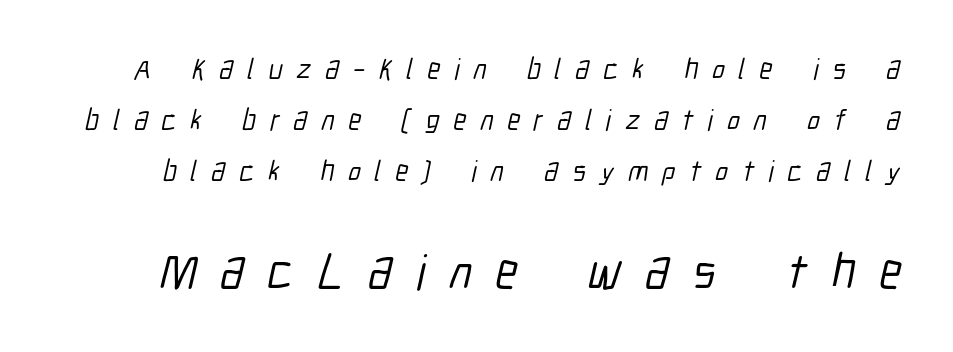
The image shows 50 px condensed sans-serif type; set line spacing 1.76x, unusually wide letter spacing (+0.48 em), not underlined; the second (bottom) block is 1.72x larger; low stroke contrast and a medium x-height.
